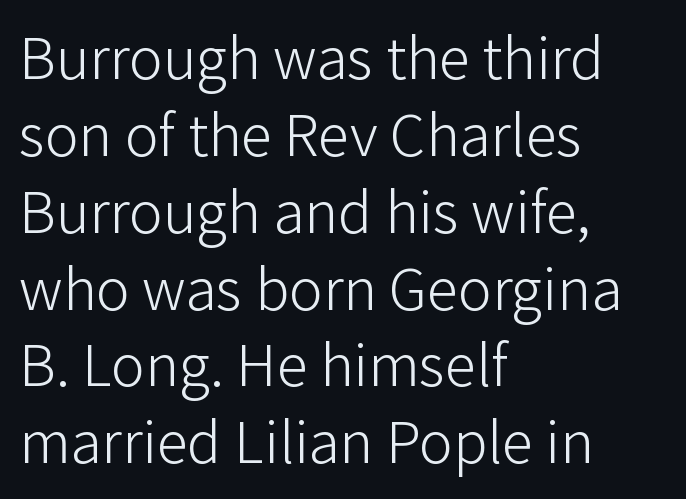
Q: Is the text bold? A: No.
Q: Is the text italic (slanted)? A: No, it is upright.
Q: Is the typeface a serif or a sans-serif typeface? A: Sans-serif.
Q: Is the text underlined? A: No.
Q: How is the paragraph aligned? A: Left-aligned.
Q: Is the spacing between letters normal or unusually wide? A: Normal.
Q: Width (condensed, normal, or wide)? A: Normal.
Q: Stroke contrast? A: Low.
Q: x-height? A: Medium.
Q: Monospaced? A: No.
